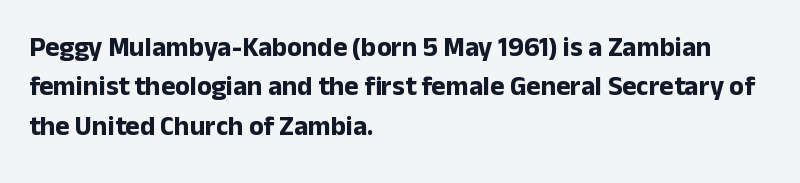
Q: Is the text bold? A: Yes.
Q: Is the text italic (slanted)? A: No, it is upright.
Q: Is the text underlined? A: No.
Q: How is the paragraph aligned? A: Left-aligned.
Q: Is the spacing between letters normal or unusually wide? A: Normal.
Q: Is the spacing between lines tight, normal or loose? A: Normal.
